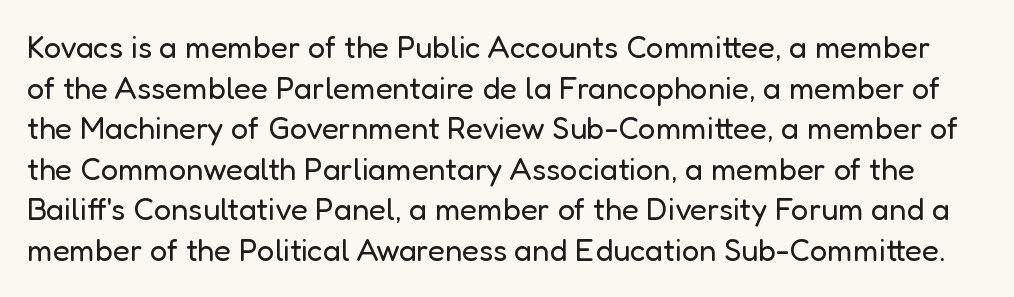
The image shows 31 px regular-weight sans-serif type, upright; set normal line spacing (1.31x), normal letter spacing, not underlined; low stroke contrast and a medium x-height.
